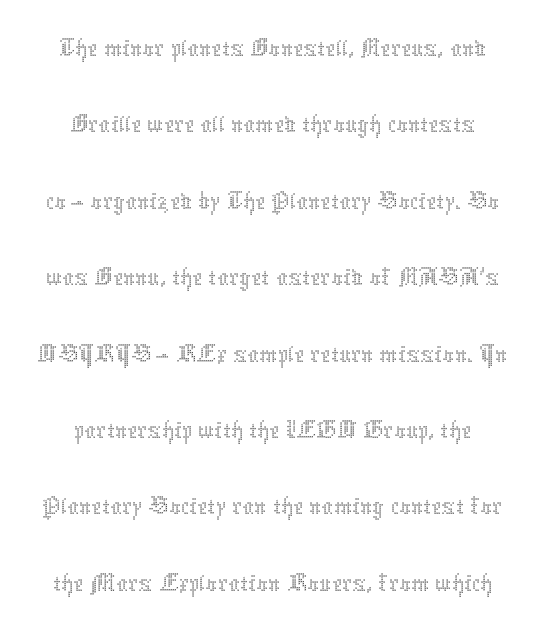
Q: Is the text bold? A: No.
Q: Is the text italic (slanted)? A: No, it is upright.
Q: Is the text underlined? A: No.
Q: Is the spacing between letters normal or unusually wide? A: Normal.
Q: Is the spacing between lines tight, normal or loose? A: Normal.
Q: Width (condensed, normal, or wide)? A: Normal.
Q: Stroke contrast? A: Medium.
Q: x-height? A: Medium.
Q: Monospaced? A: No.
